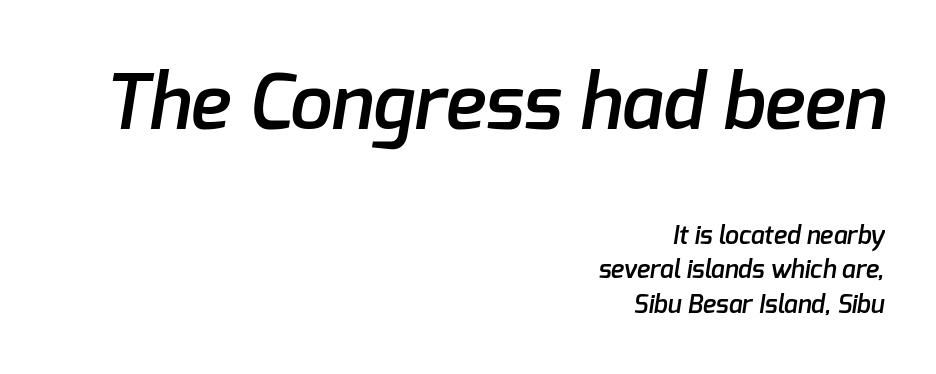
The image shows 76 px semibold sans-serif type; set right-aligned, normal line spacing (1.38x), normal letter spacing, not underlined; the first (top) block is 3.04x larger; low stroke contrast and a medium x-height.
